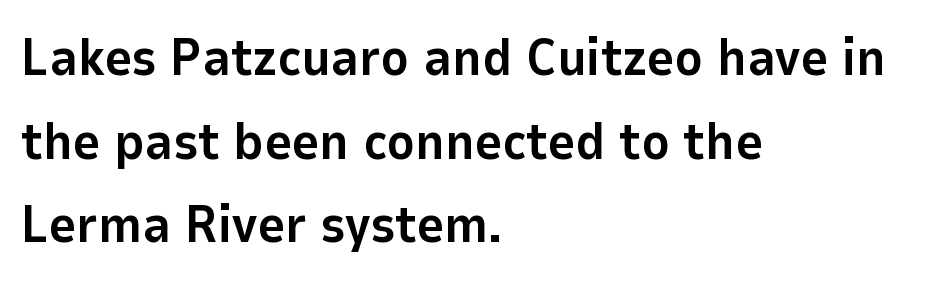
Q: Is the text bold? A: Yes.
Q: Is the text italic (slanted)? A: No, it is upright.
Q: Is the typeface a serif or a sans-serif typeface? A: Sans-serif.
Q: Is the text underlined? A: No.
Q: How is the paragraph aligned? A: Left-aligned.
Q: Is the spacing between letters normal or unusually wide? A: Normal.
Q: Is the spacing between lines tight, normal or loose? A: Normal.
Q: Width (condensed, normal, or wide)? A: Normal.
Q: Stroke contrast? A: Low.
Q: x-height? A: Medium.
Q: Monospaced? A: No.
